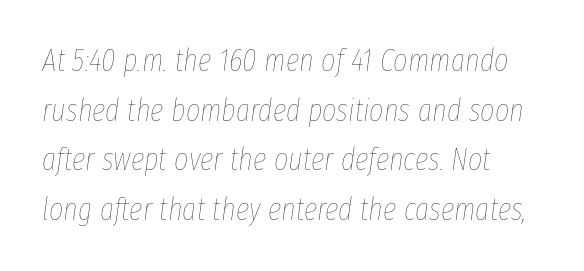
Compared with typical paragraphs, the rows here are spaced about the same. Nothing unusual about the tracking: characters are spaced as the font intends. Alignment: flush left. The letterforms sit at book weight or below. The typography opts for an oblique posture over an upright one. The gap between lines stays unmarked.
